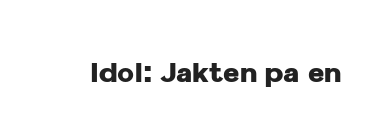
Q: Is the text bold? A: Yes.
Q: Is the text italic (slanted)? A: No, it is upright.
Q: Is the typeface a serif or a sans-serif typeface? A: Sans-serif.
Q: Is the text underlined? A: No.
Q: Is the spacing between letters normal or unusually wide? A: Normal.
Q: Width (condensed, normal, or wide)? A: Normal.
Q: Stroke contrast? A: Low.
Q: x-height? A: Medium.
Q: Monospaced? A: No.
